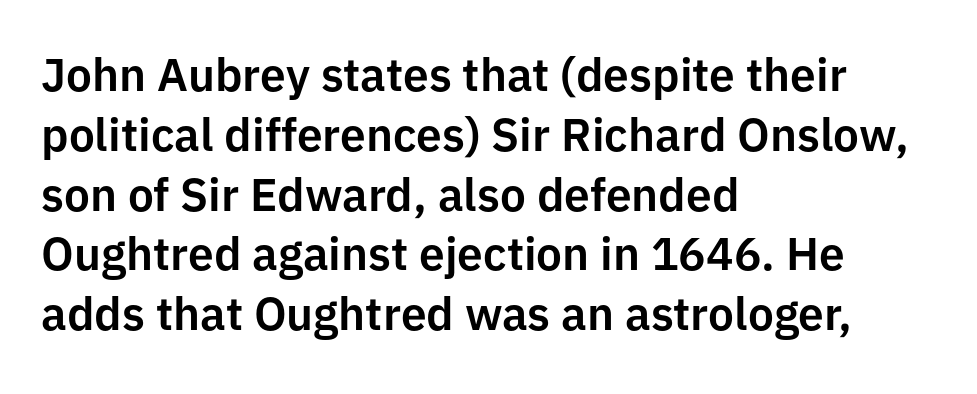
The image shows 46 px sans-serif type, upright; set left-aligned, normal line spacing (1.3x), normal letter spacing, not underlined; low stroke contrast and a medium x-height.
